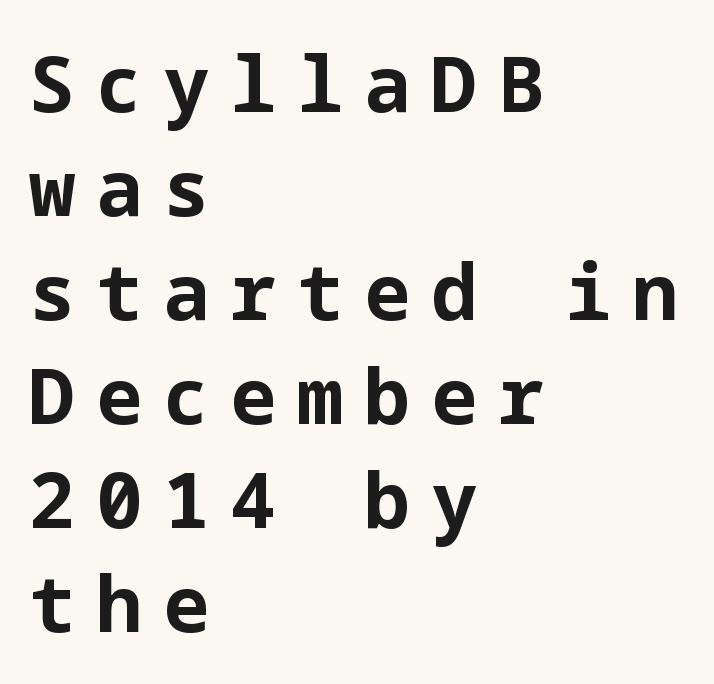
Q: Is the text bold? A: Yes.
Q: Is the text italic (slanted)? A: No, it is upright.
Q: Is the typeface a serif or a sans-serif typeface? A: Sans-serif.
Q: Is the text underlined? A: No.
Q: How is the paragraph aligned? A: Left-aligned.
Q: Is the spacing between letters normal or unusually wide? A: Unusually wide.
Q: Is the spacing between lines tight, normal or loose? A: Normal.
Q: Width (condensed, normal, or wide)? A: Normal.
Q: Stroke contrast? A: Low.
Q: x-height? A: Medium.
